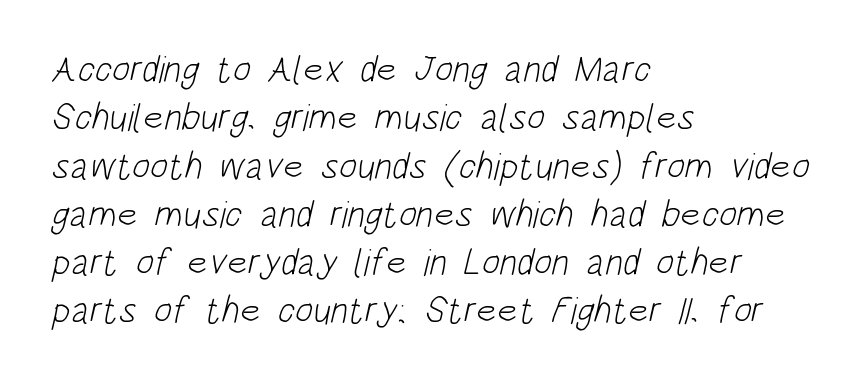
{"serif": "no", "bold": "no", "weight": "light", "width": "condensed", "stroke_contrast": "low", "x_height": "large", "monospaced": "no", "underline": "no", "align": "left", "line_spacing": "normal", "line_spacing_ratio": 1.27, "letter_spacing": "normal", "letter_spacing_em": 0.0, "glyph_px": 38}
